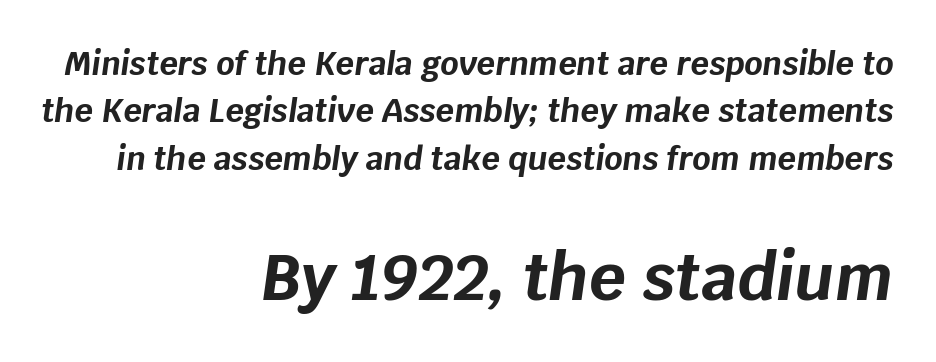
Q: Is the text bold? A: Yes.
Q: Is the text italic (slanted)? A: Yes, it leans right by about 8 degrees.
Q: Is the text underlined? A: No.
Q: How is the paragraph aligned? A: Right-aligned.
Q: Is the spacing between letters normal or unusually wide? A: Normal.
Q: Is the spacing between lines tight, normal or loose? A: Normal.
Q: Which block of text is set in a larger size, the first (top) or the second (bottom)? A: The second (bottom) one.
Q: Width (condensed, normal, or wide)? A: Normal.
Q: Stroke contrast? A: Low.
Q: x-height? A: Large.
Q: Monospaced? A: No.
